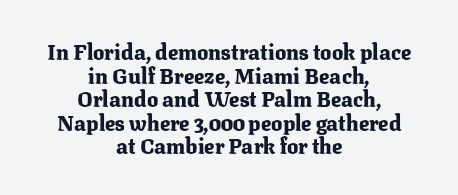
Q: Is the text bold? A: Yes.
Q: Is the text italic (slanted)? A: No, it is upright.
Q: Is the text underlined? A: No.
Q: How is the paragraph aligned? A: Centered.
Q: Is the spacing between letters normal or unusually wide? A: Normal.
Q: Is the spacing between lines tight, normal or loose? A: Tight.
